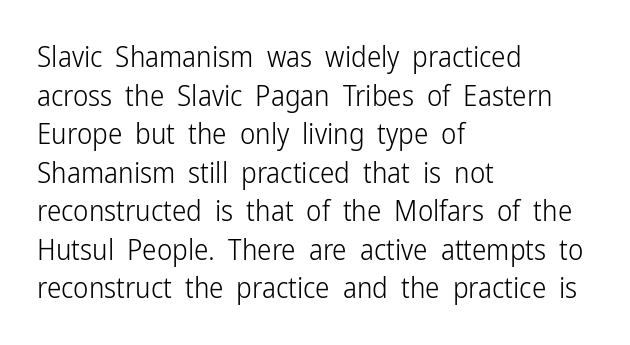
The image shows 29 px light, condensed sans-serif type, upright; set left-aligned, normal line spacing (1.33x), normal letter spacing, not underlined; low stroke contrast and a medium x-height.
